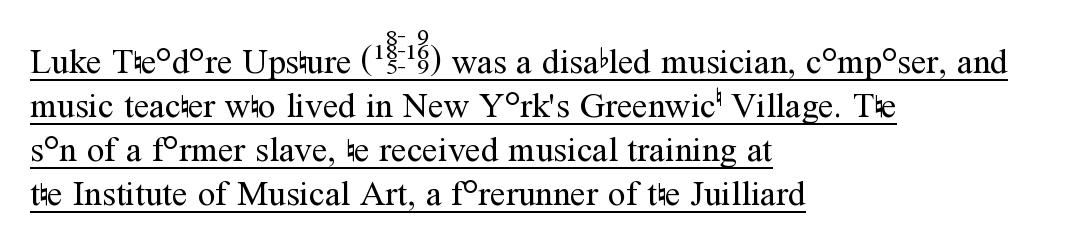
Inter-character spacing is left at the font's built-in metrics. Italic? Not at all — the glyphs are vertical. Think of a printed novel: that variable character pitch is what you see here. Somebody hit Ctrl+U on this one — the words are underlined. A light-to-regular cut is what we see here.
